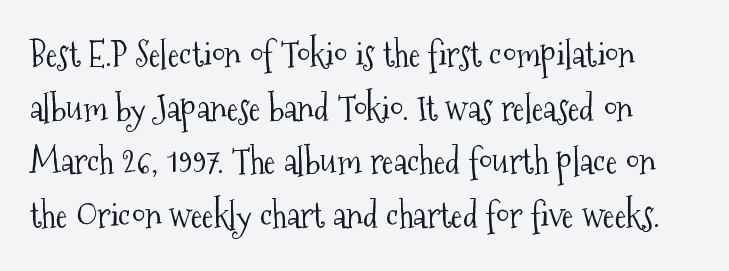
The image shows 35 px light, condensed serif type, upright; set normal line spacing (1.53x), normal letter spacing, not underlined; medium stroke contrast and a medium x-height.
